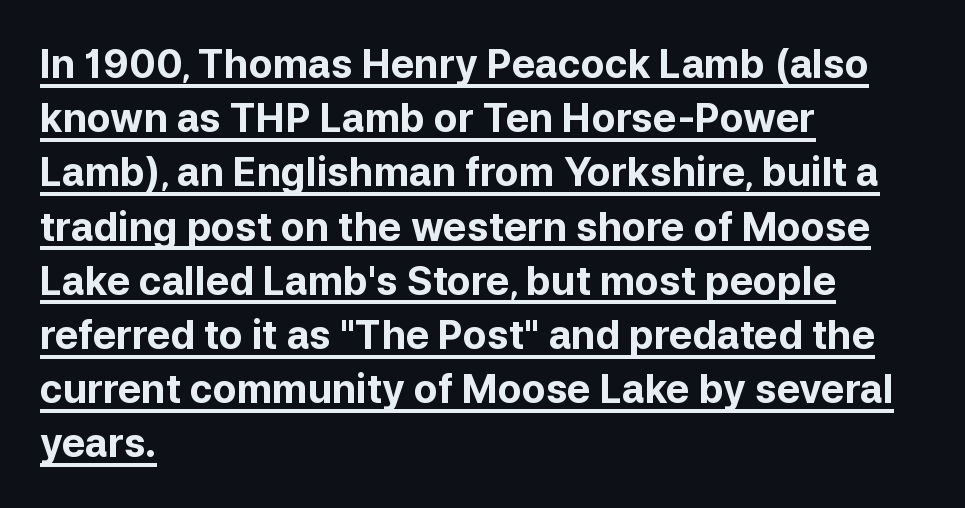
{"serif": "no", "italic": "no", "bold": "yes", "weight": "bold", "width": "normal", "stroke_contrast": "low", "x_height": "medium", "monospaced": "no", "underline": "yes", "align": "left", "line_spacing": "normal", "line_spacing_ratio": 1.39, "letter_spacing": "normal", "letter_spacing_em": 0.0, "glyph_px": 39}
